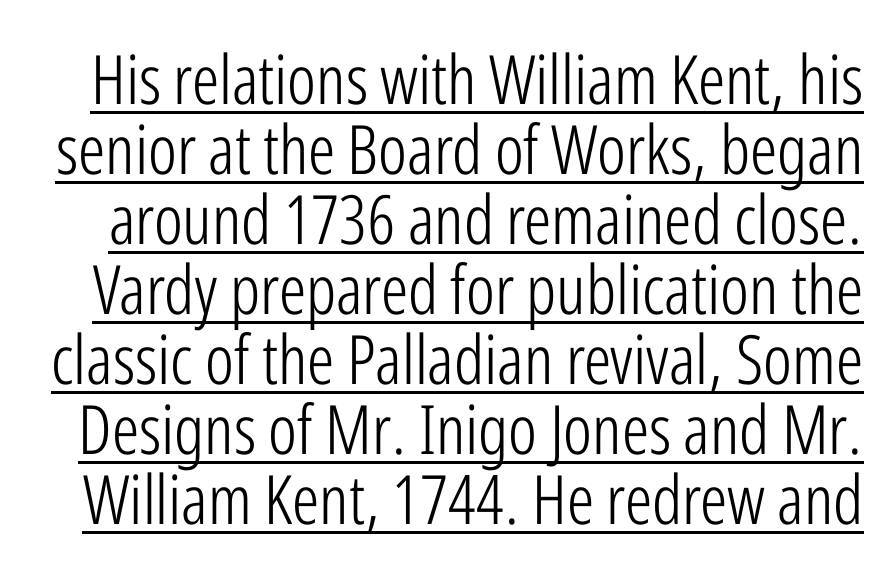
The image shows 68 px light, condensed sans-serif type, upright; set tight line spacing (1.03x), normal letter spacing, underlined; low stroke contrast and a medium x-height.
